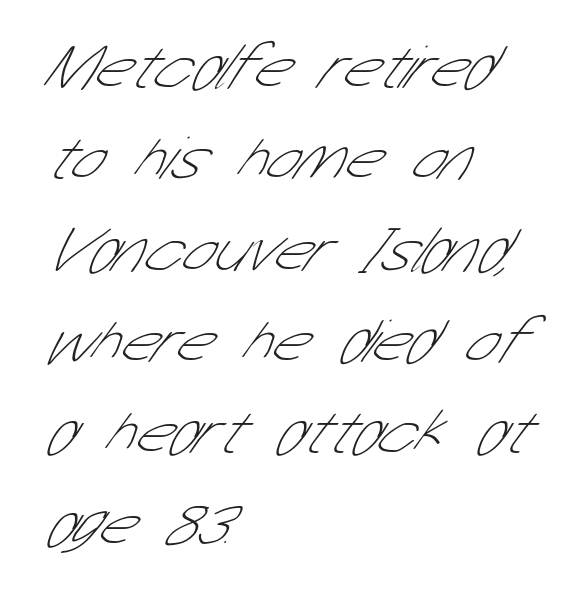
The image shows 63 px thin, condensed sans-serif type; set left-aligned, normal line spacing (1.45x), normal letter spacing, not underlined; low stroke contrast and a medium x-height.
